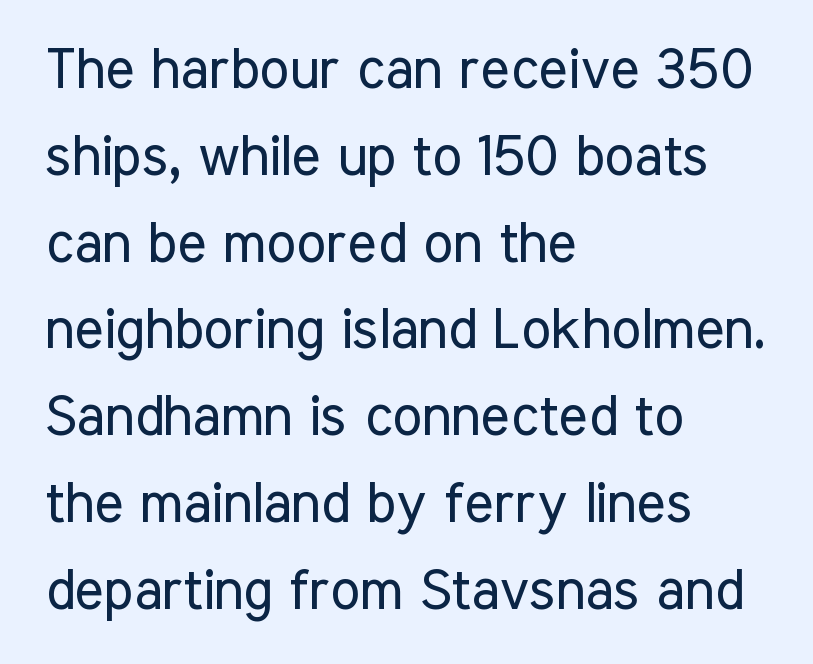
Q: Is the text bold? A: No.
Q: Is the text italic (slanted)? A: No, it is upright.
Q: Is the typeface a serif or a sans-serif typeface? A: Sans-serif.
Q: Is the text underlined? A: No.
Q: How is the paragraph aligned? A: Left-aligned.
Q: Is the spacing between letters normal or unusually wide? A: Normal.
Q: Is the spacing between lines tight, normal or loose? A: Normal.
Q: Width (condensed, normal, or wide)? A: Condensed.
Q: Stroke contrast? A: Low.
Q: x-height? A: Medium.
Q: Monospaced? A: No.
